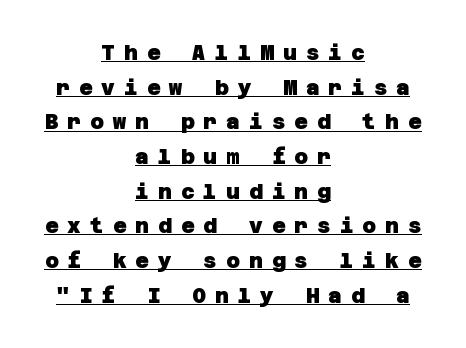
Q: Is the text bold? A: Yes.
Q: Is the text underlined? A: Yes.
Q: How is the paragraph aligned? A: Centered.
Q: Is the spacing between letters normal or unusually wide? A: Unusually wide.
Q: Is the spacing between lines tight, normal or loose? A: Normal.
